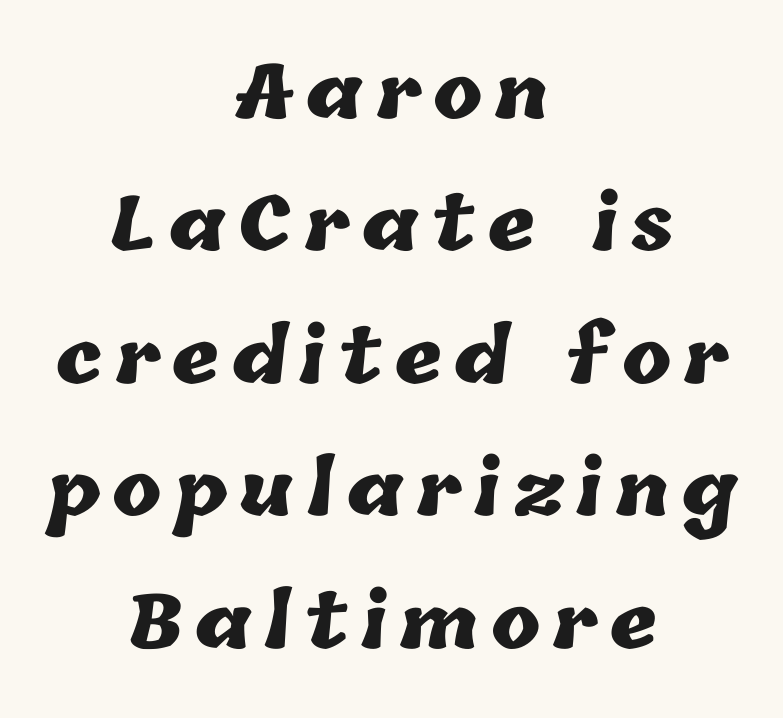
The image shows 74 px heavy type; set centered, line spacing 1.79x, not underlined; low stroke contrast and a medium x-height.
